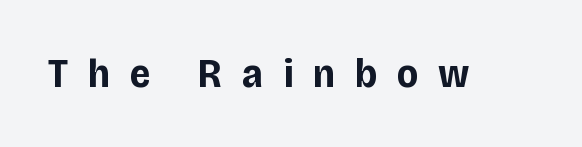
Typographically, this falls in the sans-serif category. The face used here is proportionally spaced, like ordinary book or web type. Set as a true bold cut, around the 700 mark. The letters stand straight up with perfectly vertical stems.
